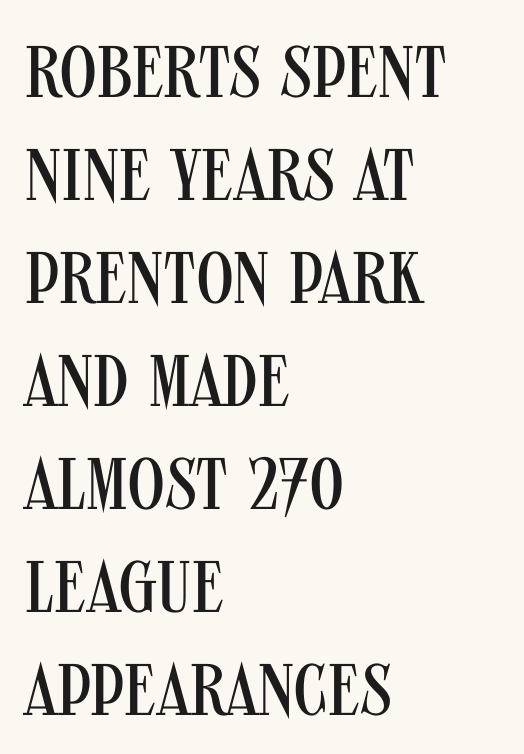
Q: Is the text bold? A: No.
Q: Is the text italic (slanted)? A: No, it is upright.
Q: Is the typeface a serif or a sans-serif typeface? A: Sans-serif.
Q: Is the text underlined? A: No.
Q: How is the paragraph aligned? A: Left-aligned.
Q: Is the spacing between letters normal or unusually wide? A: Normal.
Q: Is the spacing between lines tight, normal or loose? A: Normal.
Q: Width (condensed, normal, or wide)? A: Condensed.
Q: Stroke contrast? A: Medium.
Q: x-height? A: Large.
Q: Monospaced? A: No.
